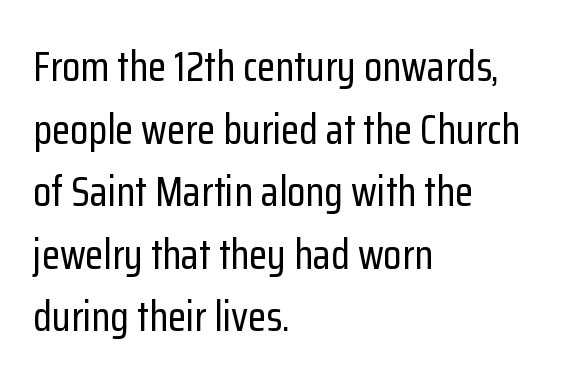
The image shows 42 px condensed sans-serif type, upright; set left-aligned, normal line spacing (1.49x), normal letter spacing, not underlined; low stroke contrast and a medium x-height.
